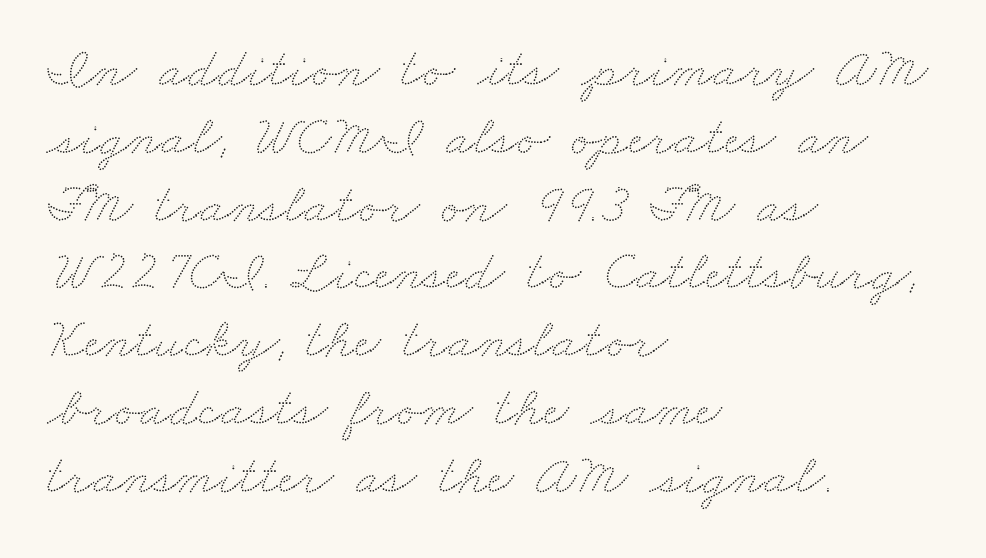
{"width": "wide", "stroke_contrast": "low", "x_height": "small", "monospaced": "no", "underline": "no", "align": "left", "line_spacing_ratio": 1.21, "letter_spacing": "normal", "letter_spacing_em": 0.0, "glyph_px": 56}
